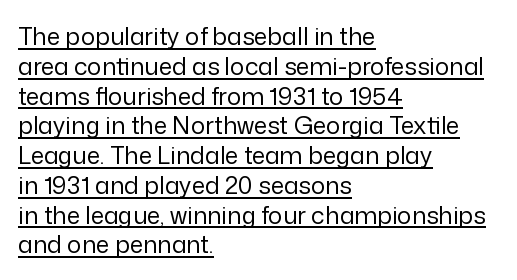
Each line starts at the same left margin while the right side varies. The characters are drawn with everyday or finer stroke widths. Posture: vertical. These lines keep a tight, regular rhythm from letter to letter. Underlined type.
